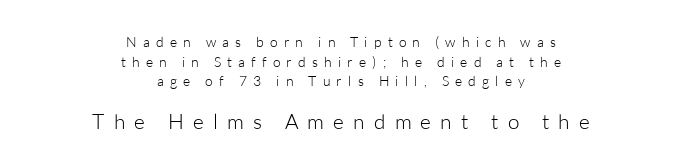
The image shows 21 px text type, upright; set centered, normal line spacing (1.41x), unusually wide letter spacing (+0.44 em), not underlined; the second (bottom) block is 1.5x larger.
